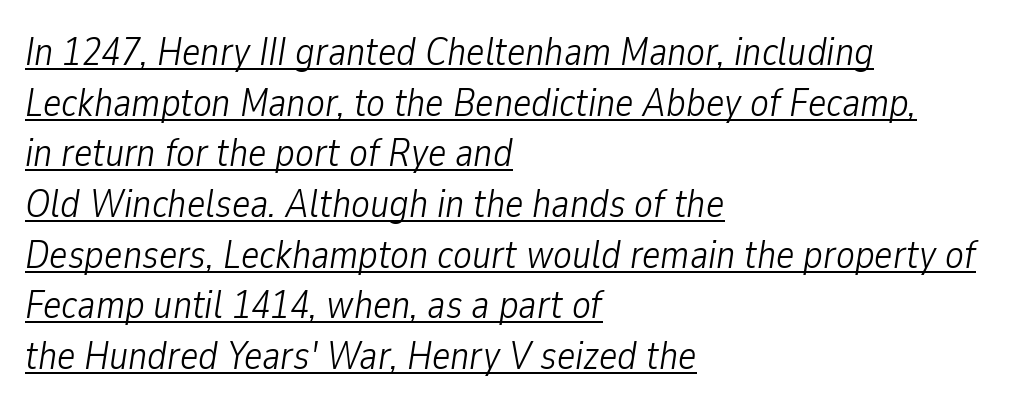
Teacher's note: observe the even left margin — that is flush-left alignment. Glyph-to-glyph distance matches everyday printed text. The rendering uses natural spacing where letterforms have individual widths. There's an unmistakable incline to the writing here. Is the stroke heavy? The answer is a plain regular-or-lighter. A typographer would call this underscored text.
